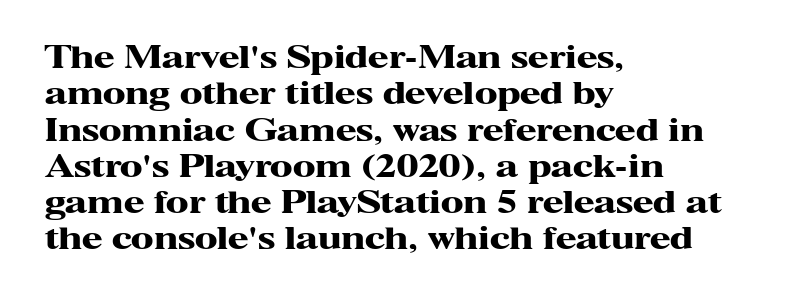
The type is set solid horizontally, with unmodified tracking. The font is running at its bold setting. The axis of the letterforms is exactly vertical. A typesetter would call this proportional, since set widths differ per character. Lines of text with bare space underneath. The rendering anchors every line to the left-hand side.
